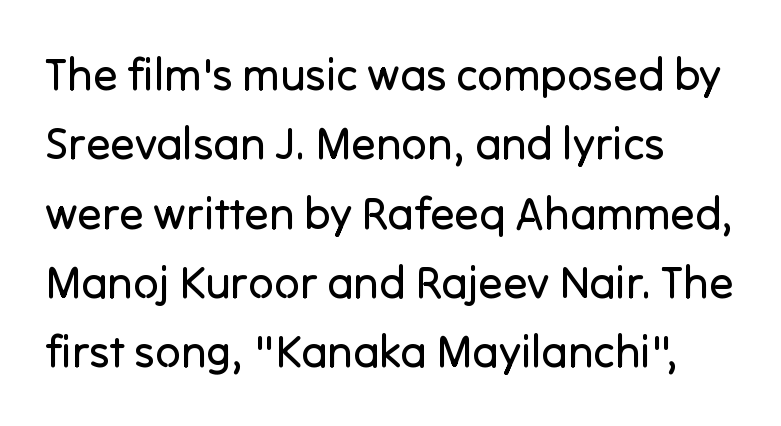
{"serif": "no", "italic": "no", "bold": "no", "weight": "regular", "width": "normal", "stroke_contrast": "low", "x_height": "medium", "monospaced": "no", "underline": "no", "align": "left", "line_spacing": "normal", "line_spacing_ratio": 1.54, "letter_spacing": "normal", "letter_spacing_em": 0.0, "glyph_px": 45}
